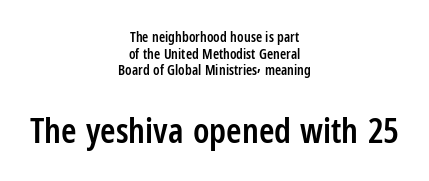
Serifs: no, the terminals of the letterforms are clean. Do the characters align in a grid? No, the font is proportional. Students, note that the glyphs here touch the page at normal intervals. Teacher's note: observe the equal gaps on both sides — that is centered alignment.
